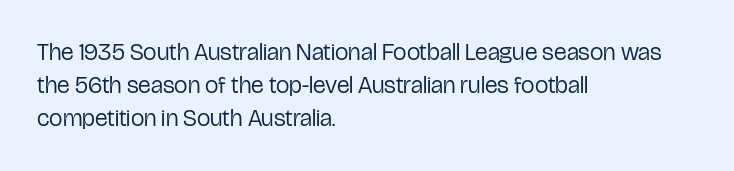
Q: Is the text bold? A: No.
Q: Is the text italic (slanted)? A: No, it is upright.
Q: Is the text underlined? A: No.
Q: How is the paragraph aligned? A: Left-aligned.
Q: Is the spacing between letters normal or unusually wide? A: Normal.
Q: Is the spacing between lines tight, normal or loose? A: Normal.
